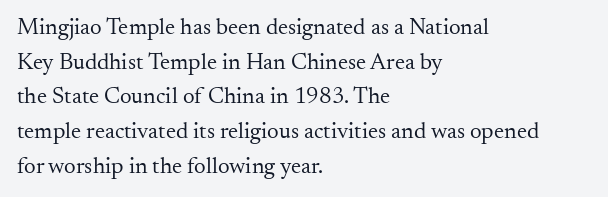
Q: Is the text bold? A: No.
Q: Is the text italic (slanted)? A: No, it is upright.
Q: Is the text underlined? A: No.
Q: How is the paragraph aligned? A: Left-aligned.
Q: Is the spacing between letters normal or unusually wide? A: Normal.
Q: Is the spacing between lines tight, normal or loose? A: Normal.
